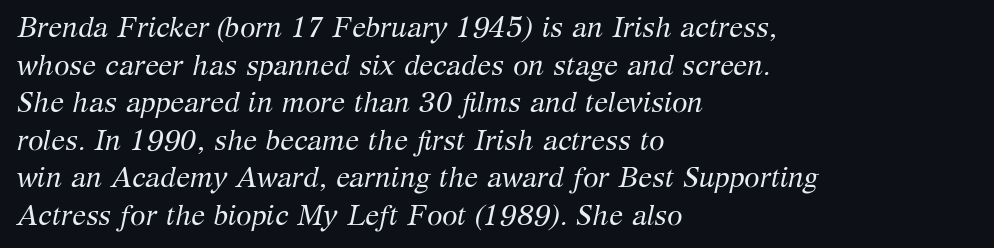
Q: Is the text bold? A: No.
Q: Is the text italic (slanted)? A: Yes, it leans right by about 12 degrees.
Q: Is the typeface a serif or a sans-serif typeface? A: Serif.
Q: Is the text underlined? A: No.
Q: How is the paragraph aligned? A: Left-aligned.
Q: Is the spacing between letters normal or unusually wide? A: Normal.
Q: Is the spacing between lines tight, normal or loose? A: Normal.
Q: Width (condensed, normal, or wide)? A: Normal.
Q: Stroke contrast? A: Medium.
Q: x-height? A: Medium.
Q: Monospaced? A: No.
